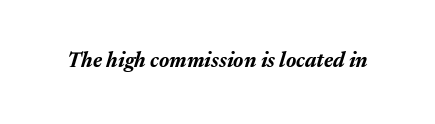
The image shows 21 px bold type, italic (leaning right); set normal letter spacing, not underlined.
